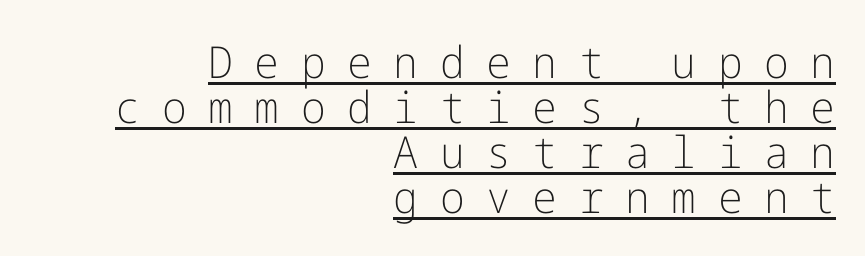
Q: Is the text bold? A: No.
Q: Is the text italic (slanted)? A: No, it is upright.
Q: Is the typeface a serif or a sans-serif typeface? A: Sans-serif.
Q: Is the text underlined? A: Yes.
Q: How is the paragraph aligned? A: Right-aligned.
Q: Is the spacing between letters normal or unusually wide? A: Unusually wide.
Q: Is the spacing between lines tight, normal or loose? A: Tight.
Q: Width (condensed, normal, or wide)? A: Normal.
Q: Stroke contrast? A: Low.
Q: x-height? A: Medium.
